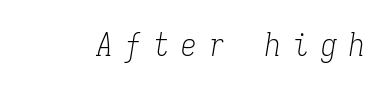
The image shows 31 px light, condensed serif type, italic (leaning right), monospaced; set unusually wide letter spacing (+0.4 em), not underlined; low stroke contrast and a medium x-height.
